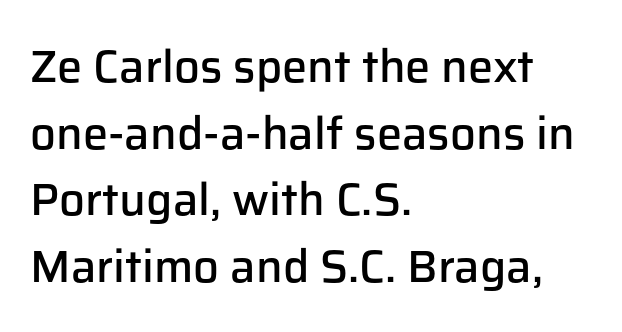
Layout note: lines flush left. Serif or sans? Sans — the stroke terminals are bare. The typesetting leans somewhat heavy: a semibold. The vertical gap from one line to the next is medium. Clear beneath every line of the passage.
